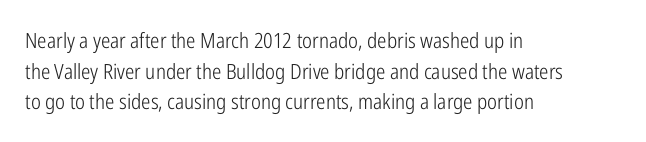
The image shows 21 px text type, upright; set left-aligned, normal line spacing (1.46x), normal letter spacing, not underlined.
